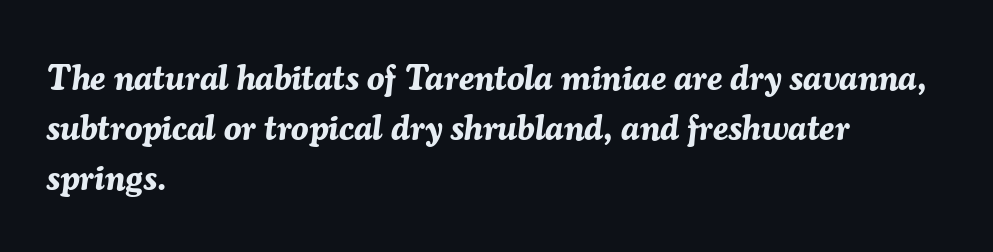
{"italic": "yes", "lean": "right", "slant_degrees": 7, "bold": "yes", "weight": "bold", "width": "normal", "stroke_contrast": "medium", "x_height": "medium", "monospaced": "no", "underline": "no", "align": "left", "line_spacing": "normal", "line_spacing_ratio": 1.43, "letter_spacing": "normal", "letter_spacing_em": 0.0, "glyph_px": 35}
